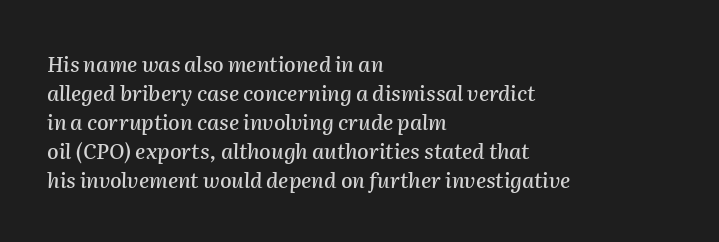
{"italic": "yes", "lean": "right", "slant_degrees": 2, "underline": "no", "align": "left", "line_spacing": "normal", "line_spacing_ratio": 1.38, "letter_spacing": "normal", "letter_spacing_em": 0.0, "glyph_px": 21}
